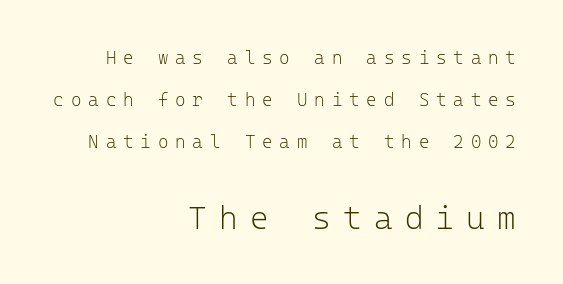
Q: Is the text bold? A: No.
Q: Is the text italic (slanted)? A: No, it is upright.
Q: Is the typeface a serif or a sans-serif typeface? A: Sans-serif.
Q: Is the text underlined? A: No.
Q: How is the paragraph aligned? A: Right-aligned.
Q: Is the spacing between letters normal or unusually wide? A: Unusually wide.
Q: Is the spacing between lines tight, normal or loose? A: Loose.
Q: Which block of text is set in a larger size, the first (top) or the second (bottom)? A: The second (bottom) one.
Q: Width (condensed, normal, or wide)? A: Normal.
Q: Stroke contrast? A: Low.
Q: x-height? A: Medium.
Q: Monospaced? A: Yes.
